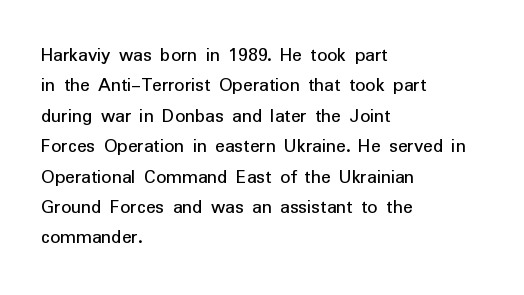
{"italic": "no", "underline": "no", "align": "left", "line_spacing": "normal", "line_spacing_ratio": 1.52, "letter_spacing": "normal", "letter_spacing_em": 0.0, "glyph_px": 20}
